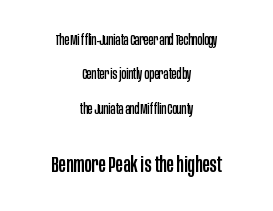
Q: Is the text italic (slanted)? A: No, it is upright.
Q: Is the text underlined? A: No.
Q: How is the paragraph aligned? A: Centered.
Q: Is the spacing between letters normal or unusually wide? A: Normal.
Q: Is the spacing between lines tight, normal or loose? A: Loose.
Q: Which block of text is set in a larger size, the first (top) or the second (bottom)? A: The second (bottom) one.
